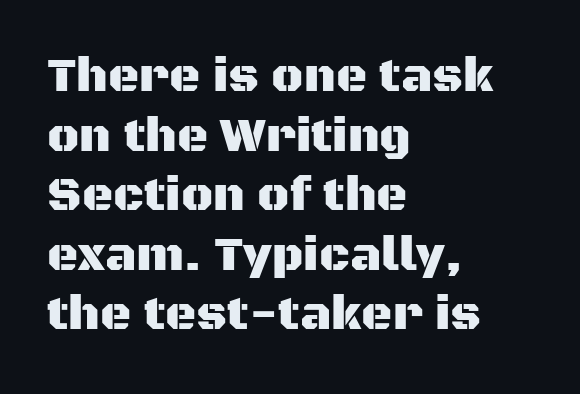
The image shows 48 px sans-serif type, upright; set left-aligned, line spacing 1.24x, normal letter spacing, not underlined; medium stroke contrast and a large x-height.
